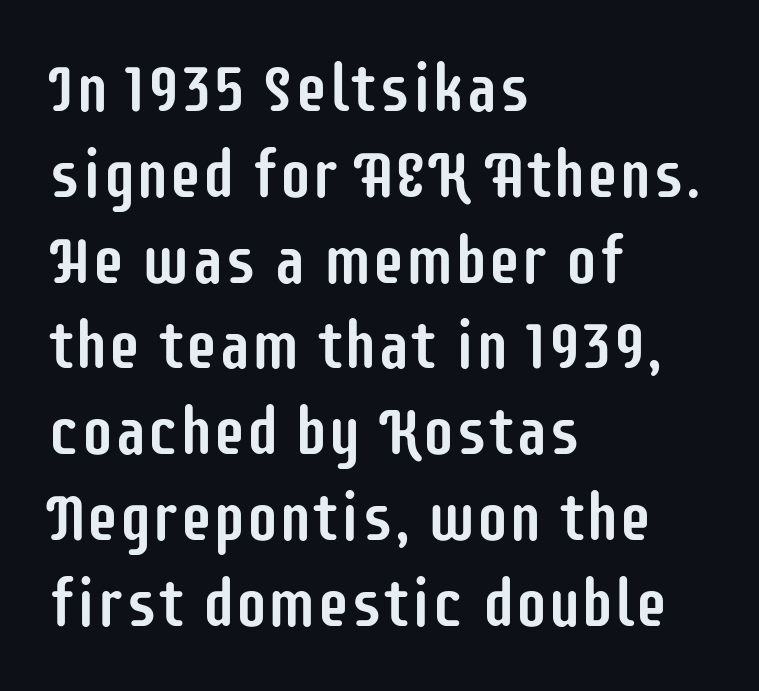
{"serif": "no", "italic": "no", "width": "condensed", "stroke_contrast": "low", "x_height": "large", "monospaced": "no", "underline": "no", "align": "left", "line_spacing": "normal", "line_spacing_ratio": 1.3, "letter_spacing": "normal", "letter_spacing_em": 0.0, "glyph_px": 66}
